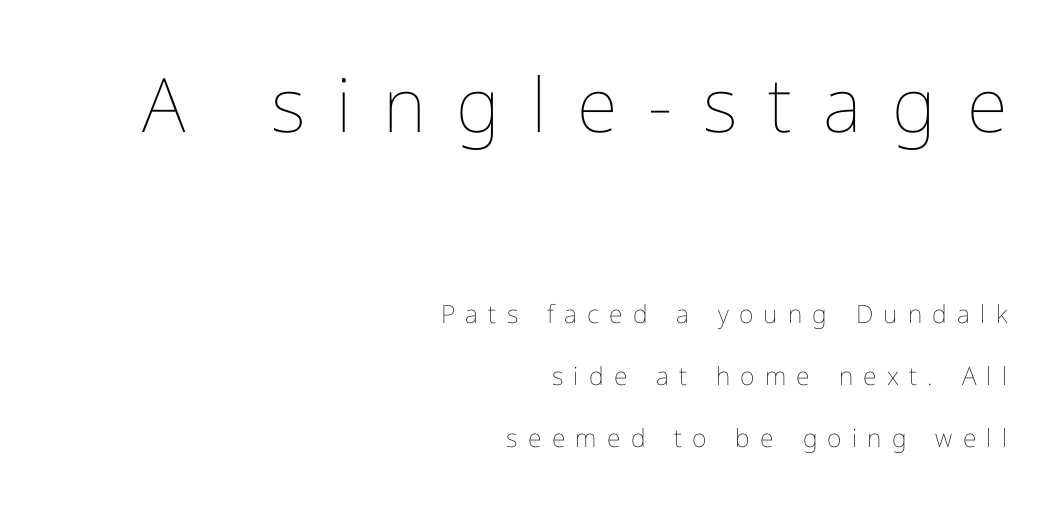
The lines are spread far apart with generous leading. A student would notice the top passage is typeset larger than what follows. Letters have the restrained weight of plain body copy at most. The zone under the glyphs is completely vacant. The lettering stays uniformly vertical, giving the passage a roman look.
